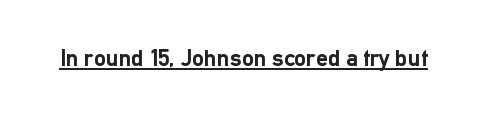
{"italic": "no", "bold": "yes", "underline": "yes", "letter_spacing": "normal", "letter_spacing_em": 0.0, "glyph_px": 24}
